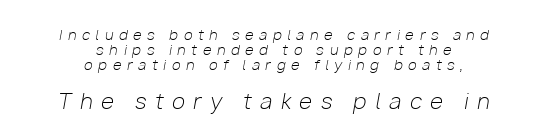
The image shows 21 px text type, italic (leaning right); set centered, tight line spacing (1.07x), unusually wide letter spacing (+0.41 em), not underlined; the second (bottom) block is 1.5x larger.
